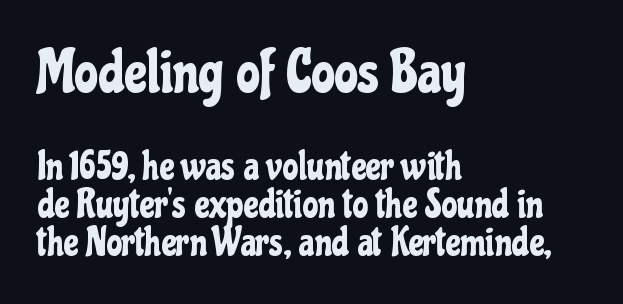
The image shows 60 px condensed sans-serif type, upright; set left-aligned, tight line spacing (0.95x), normal letter spacing, not underlined; the first (top) block is 1.5x larger; low stroke contrast and a medium x-height.
